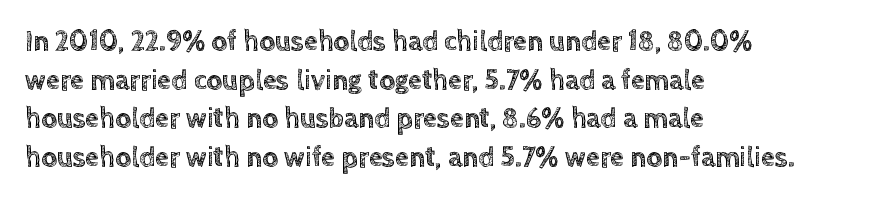
{"italic": "no", "width": "normal", "x_height": "large", "monospaced": "no", "underline": "no", "align": "left", "line_spacing": "normal", "line_spacing_ratio": 1.38, "letter_spacing": "normal", "letter_spacing_em": 0.0, "glyph_px": 28}
